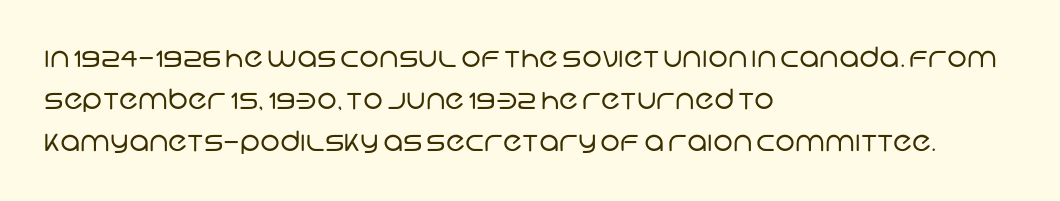
Short and long lines alike share a common starting point at left. This rendering leaves character spacing at its baseline value. Serif or sans? Sans — the stroke terminals are bare. The rows are spaced the way most documents space them. Underlining? Definitely not there. Is the stroke heavy? The answer is a plain regular-or-lighter.
